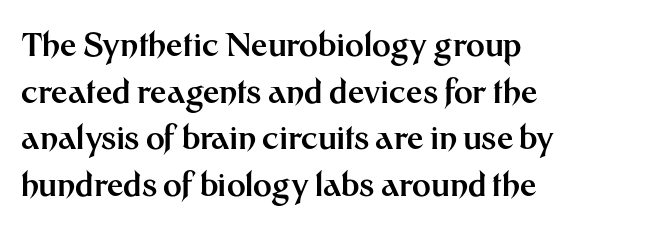
Q: Is the text bold? A: Yes.
Q: Is the text italic (slanted)? A: No, it is upright.
Q: Is the typeface a serif or a sans-serif typeface? A: Sans-serif.
Q: Is the text underlined? A: No.
Q: How is the paragraph aligned? A: Left-aligned.
Q: Is the spacing between letters normal or unusually wide? A: Normal.
Q: Is the spacing between lines tight, normal or loose? A: Normal.
Q: Width (condensed, normal, or wide)? A: Normal.
Q: Stroke contrast? A: Medium.
Q: x-height? A: Medium.
Q: Monospaced? A: No.
